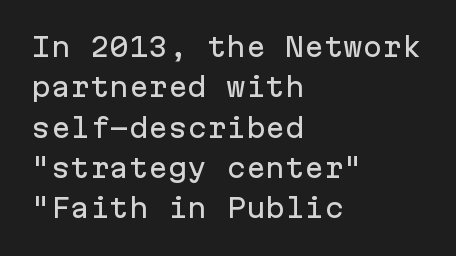
{"italic": "no", "underline": "no", "align": "left", "line_spacing": "normal", "line_spacing_ratio": 1.55, "letter_spacing": "normal", "letter_spacing_em": 0.0, "glyph_px": 26}
